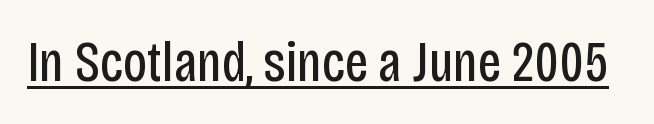
{"serif": "no", "italic": "no", "bold": "no", "weight": "regular", "width": "condensed", "stroke_contrast": "low", "x_height": "large", "monospaced": "no", "underline": "yes", "letter_spacing": "normal", "letter_spacing_em": 0.0, "glyph_px": 57}
